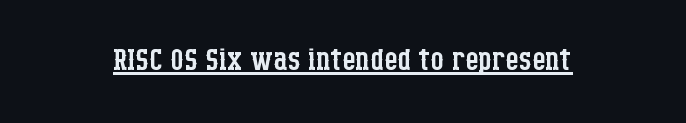
{"serif": "yes", "italic": "no", "bold": "no", "weight": "regular", "width": "condensed", "stroke_contrast": "low", "x_height": "large", "monospaced": "no", "underline": "yes", "letter_spacing": "normal", "letter_spacing_em": 0.0, "glyph_px": 42}
